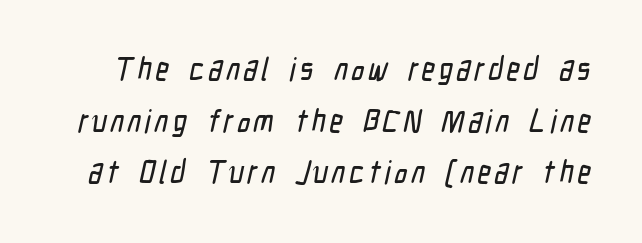
The zone under the glyphs is completely vacant. Serif or sans? Sans — the stroke terminals are bare. Each letter keeps its own natural width here, so spacing adapts to shape. The line-height multiplier appears to be the usual default.
